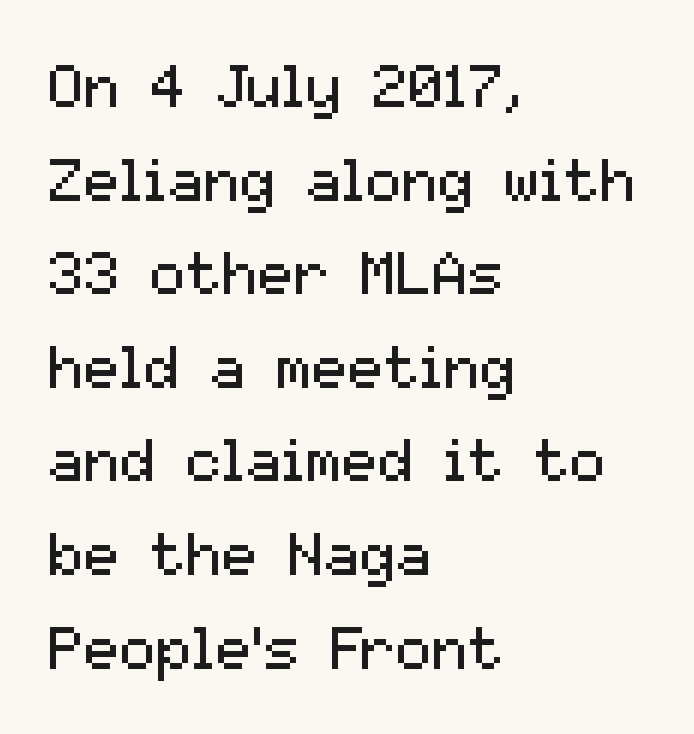
The image shows 60 px regular-weight sans-serif type, upright; set left-aligned, normal line spacing (1.56x), normal letter spacing, not underlined; medium stroke contrast and a medium x-height.
